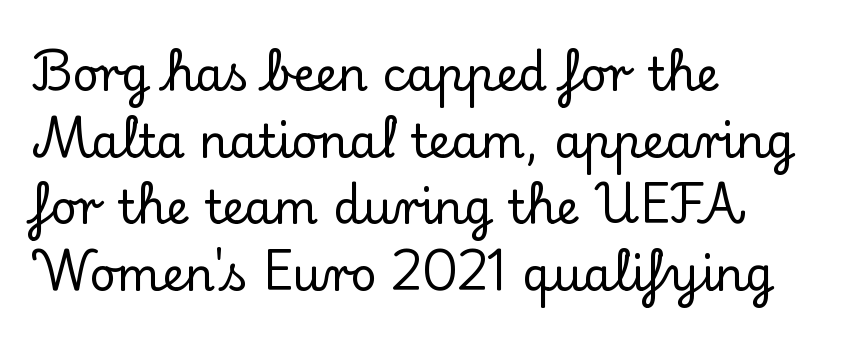
{"serif": "yes", "italic": "no", "width": "normal", "stroke_contrast": "low", "x_height": "small", "monospaced": "no", "underline": "no", "align": "left", "line_spacing": "normal", "line_spacing_ratio": 1.45, "letter_spacing": "normal", "letter_spacing_em": 0.0, "glyph_px": 46}
